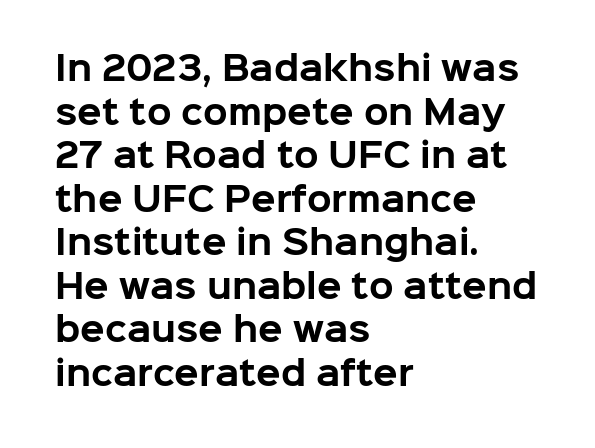
{"serif": "no", "italic": "no", "bold": "yes", "weight": "bold", "width": "normal", "stroke_contrast": "low", "x_height": "medium", "monospaced": "no", "underline": "no", "align": "left", "line_spacing": "normal", "line_spacing_ratio": 1.36, "letter_spacing": "normal", "letter_spacing_em": 0.0, "glyph_px": 32}
